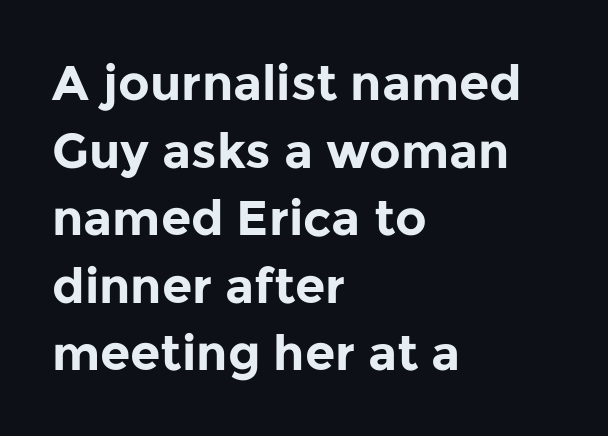
{"serif": "no", "italic": "no", "bold": "yes", "weight": "bold", "width": "normal", "stroke_contrast": "low", "x_height": "medium", "monospaced": "no", "underline": "no", "align": "left", "line_spacing": "normal", "line_spacing_ratio": 1.38, "letter_spacing": "normal", "letter_spacing_em": 0.0, "glyph_px": 49}
